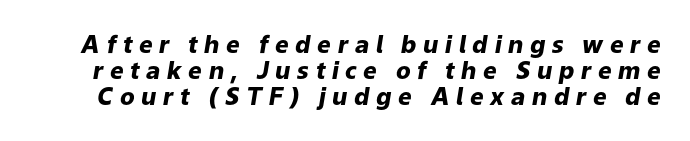
The image shows 24 px bold type, italic (leaning right); set tight line spacing (1.09x), unusually wide letter spacing (+0.28 em), not underlined.
